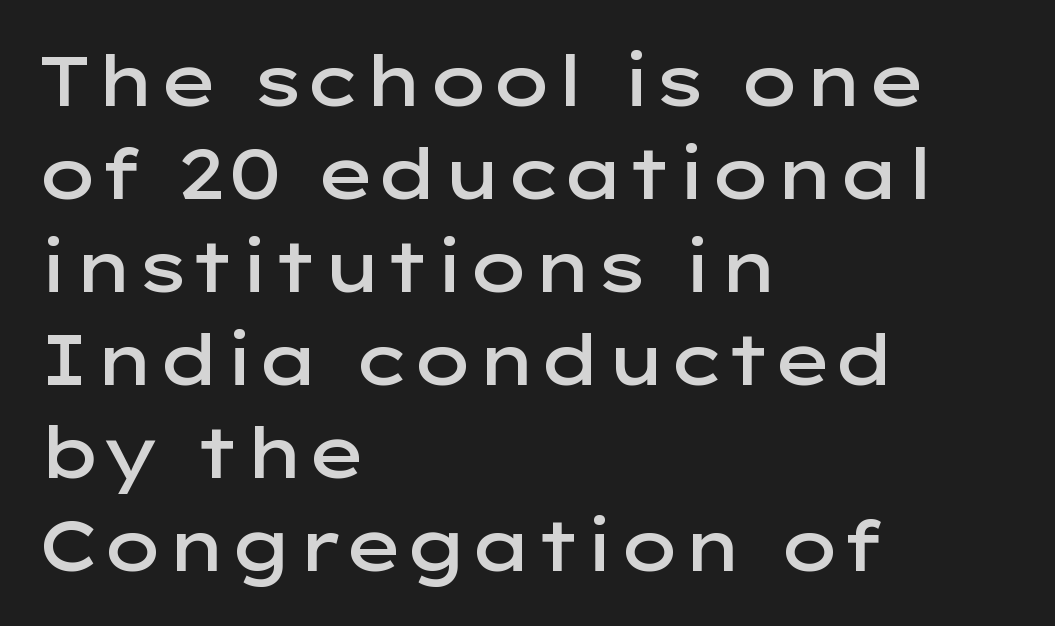
{"serif": "no", "italic": "no", "bold": "semi", "weight": "semibold", "width": "wide", "stroke_contrast": "low", "x_height": "medium", "monospaced": "no", "underline": "no", "align": "left", "line_spacing": "normal", "line_spacing_ratio": 1.33, "letter_spacing": "normal", "letter_spacing_em": 0.0, "glyph_px": 70}
